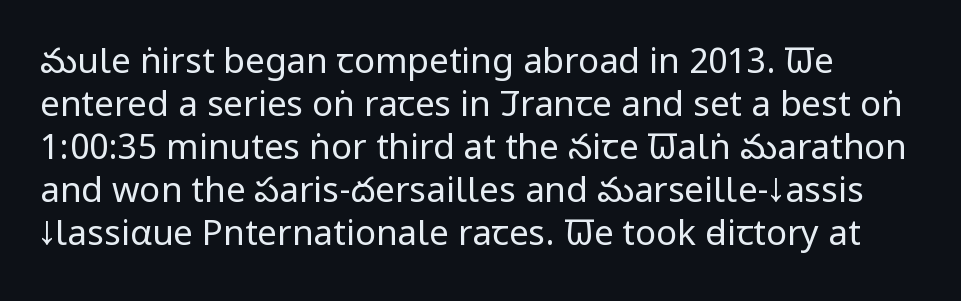
The image shows 35 px regular-weight, condensed sans-serif type, upright; set line spacing 1.23x, normal letter spacing, not underlined; low stroke contrast and a large x-height.
